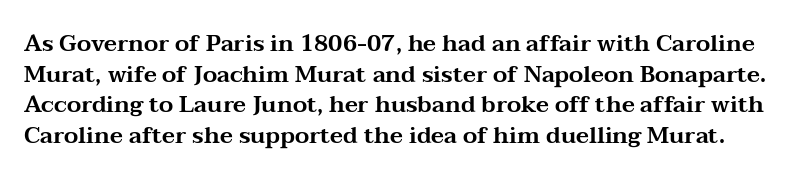
Q: Is the text italic (slanted)? A: No, it is upright.
Q: Is the text underlined? A: No.
Q: Is the spacing between letters normal or unusually wide? A: Normal.
Q: Is the spacing between lines tight, normal or loose? A: Normal.
